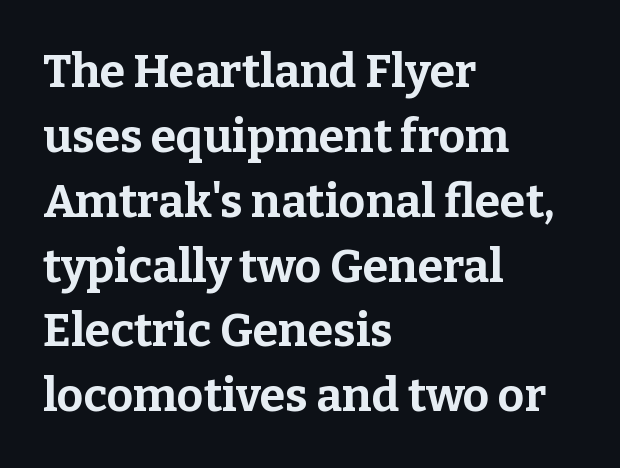
{"serif": "yes", "italic": "no", "bold": "yes", "weight": "bold", "width": "normal", "stroke_contrast": "low", "x_height": "medium", "monospaced": "no", "underline": "no", "align": "left", "line_spacing": "normal", "line_spacing_ratio": 1.41, "letter_spacing": "normal", "letter_spacing_em": 0.0, "glyph_px": 46}
